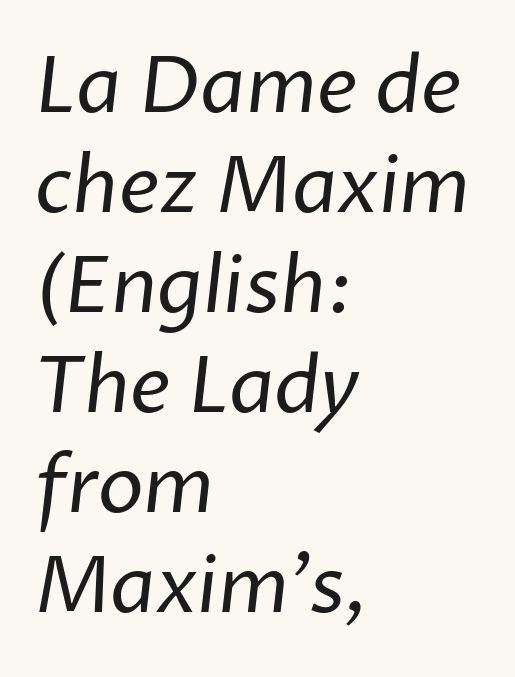
Casual observation: everything's shoved over to the left. Successive baselines arrive at the customary interval. Check where the strokes stop: nothing finishes them off — pure sans. Unmarked baselines from the first word to the last.
